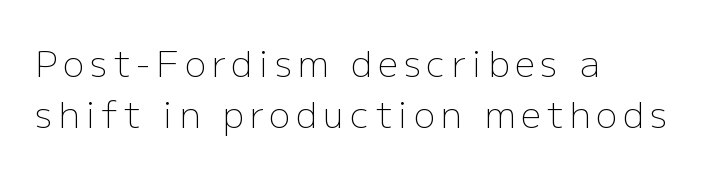
{"serif": "no", "italic": "no", "bold": "no", "weight": "light", "width": "normal", "stroke_contrast": "low", "x_height": "medium", "monospaced": "no", "underline": "no", "align": "left", "line_spacing": "normal", "line_spacing_ratio": 1.41, "glyph_px": 36}
